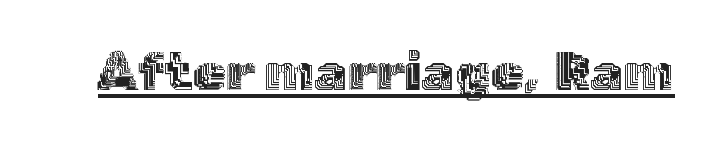
The image shows 54 px text type, upright; set normal letter spacing, underlined; a medium x-height.
